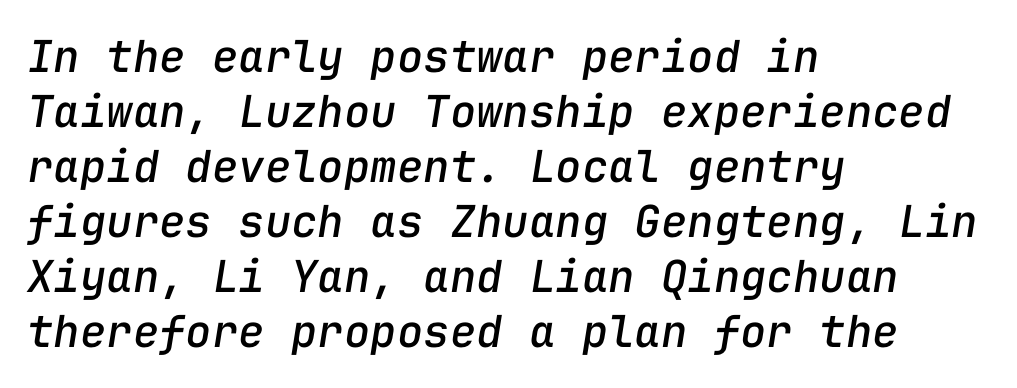
Q: Is the text italic (slanted)? A: Yes, it leans right by about 9 degrees.
Q: Is the text underlined? A: No.
Q: How is the paragraph aligned? A: Left-aligned.
Q: Is the spacing between letters normal or unusually wide? A: Normal.
Q: Is the spacing between lines tight, normal or loose? A: Normal.
Q: Width (condensed, normal, or wide)? A: Normal.
Q: Stroke contrast? A: Low.
Q: x-height? A: Medium.
Q: Monospaced? A: Yes.
